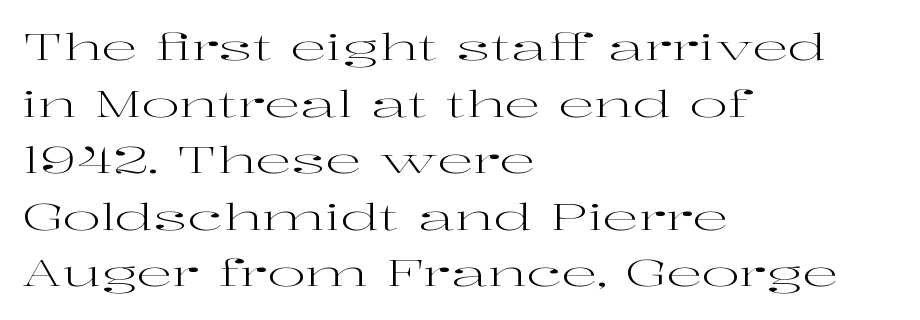
{"serif": "yes", "italic": "no", "bold": "no", "weight": "regular", "width": "wide", "stroke_contrast": "high", "x_height": "medium", "monospaced": "no", "underline": "no", "align": "left", "line_spacing": "normal", "line_spacing_ratio": 1.57, "letter_spacing": "normal", "letter_spacing_em": 0.0, "glyph_px": 36}
